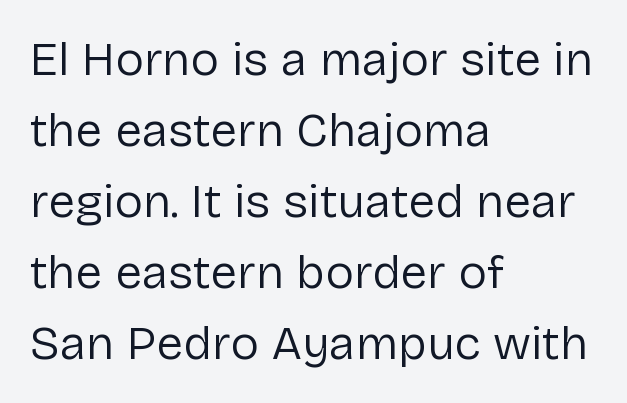
{"serif": "no", "italic": "no", "bold": "no", "weight": "regular", "width": "normal", "stroke_contrast": "low", "x_height": "medium", "monospaced": "no", "underline": "no", "align": "left", "line_spacing": "normal", "line_spacing_ratio": 1.48, "letter_spacing": "normal", "letter_spacing_em": 0.0, "glyph_px": 48}
